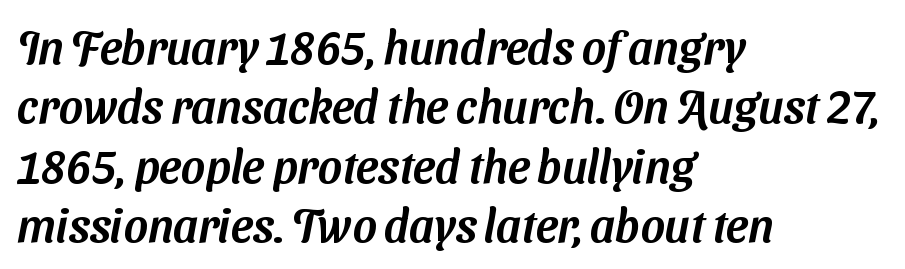
Look at the tracking — it's just the regular setting, nothing added. Unmarked baselines from the first word to the last. The rendering shows plain stroke endings on the letterforms — a sans-serif design. Notice how the passage keeps a crisp vertical edge on the left only. Think of a printed novel: that variable character pitch is what you see here. Regular leading.
